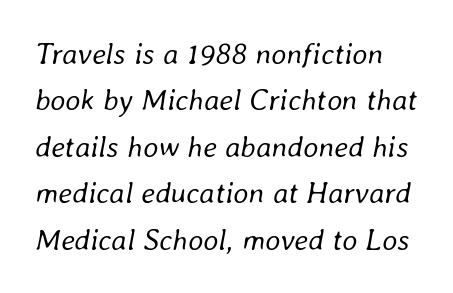
The image shows 30 px regular-weight type, italic (leaning right); set normal line spacing (1.55x), normal letter spacing, not underlined; low stroke contrast and a medium x-height.
